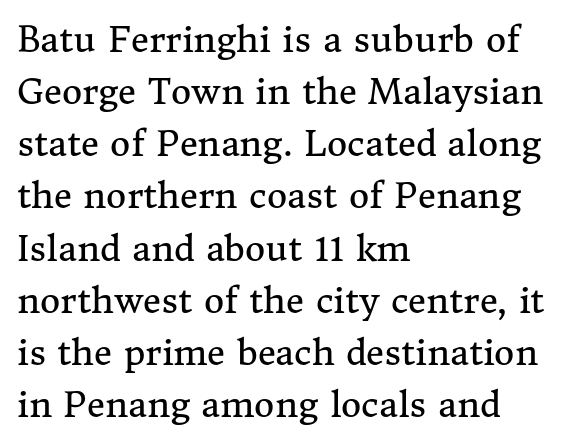
{"serif": "yes", "italic": "no", "bold": "no", "weight": "regular", "width": "normal", "stroke_contrast": "medium", "x_height": "medium", "monospaced": "no", "underline": "no", "align": "left", "line_spacing": "normal", "line_spacing_ratio": 1.49, "letter_spacing": "normal", "letter_spacing_em": 0.0, "glyph_px": 35}
